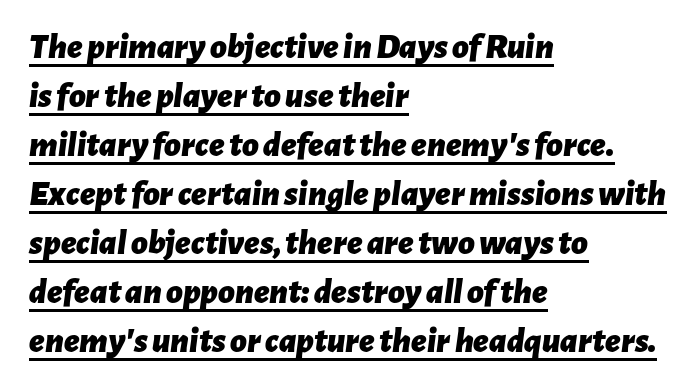
{"italic": "yes", "lean": "right", "slant_degrees": 7, "bold": "yes", "weight": "bold", "width": "normal", "stroke_contrast": "low", "x_height": "medium", "monospaced": "no", "underline": "yes", "align": "left", "line_spacing": "normal", "line_spacing_ratio": 1.36, "letter_spacing": "normal", "letter_spacing_em": 0.0, "glyph_px": 36}
